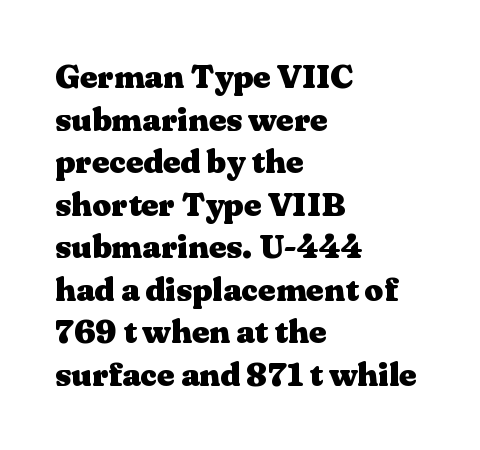
No word sits above an underline. Font category for this specimen: serif. The face used here is proportionally spaced, like ordinary book or web type. The gaps between neighbouring characters are ordinary and unremarkable.
